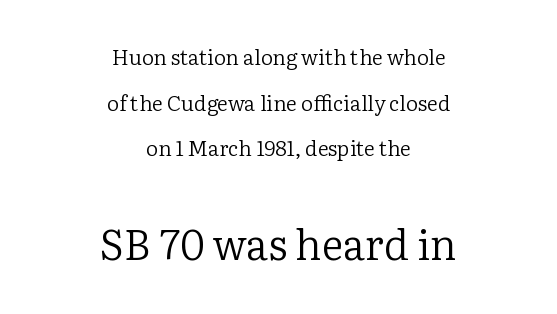
The image shows 42 px regular-weight serif type, upright; set centered, loose line spacing (2.17x), normal letter spacing, not underlined; the second (bottom) block is 2.0x larger; low stroke contrast and a medium x-height.
